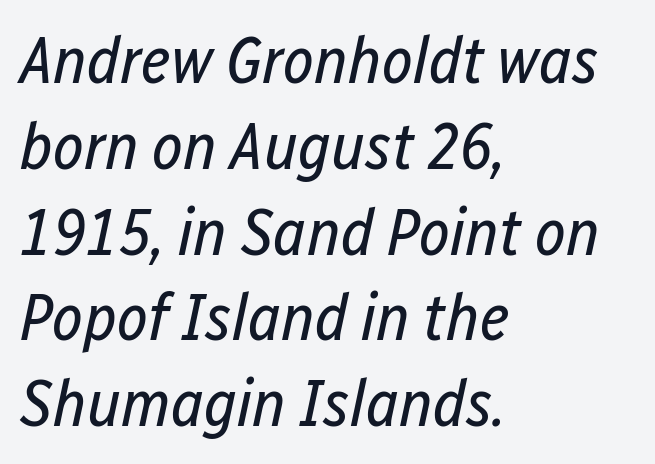
{"italic": "yes", "lean": "right", "slant_degrees": 12, "bold": "no", "weight": "regular", "width": "condensed", "stroke_contrast": "low", "x_height": "medium", "monospaced": "no", "underline": "no", "align": "left", "line_spacing": "normal", "line_spacing_ratio": 1.3, "letter_spacing": "normal", "letter_spacing_em": 0.0, "glyph_px": 66}
